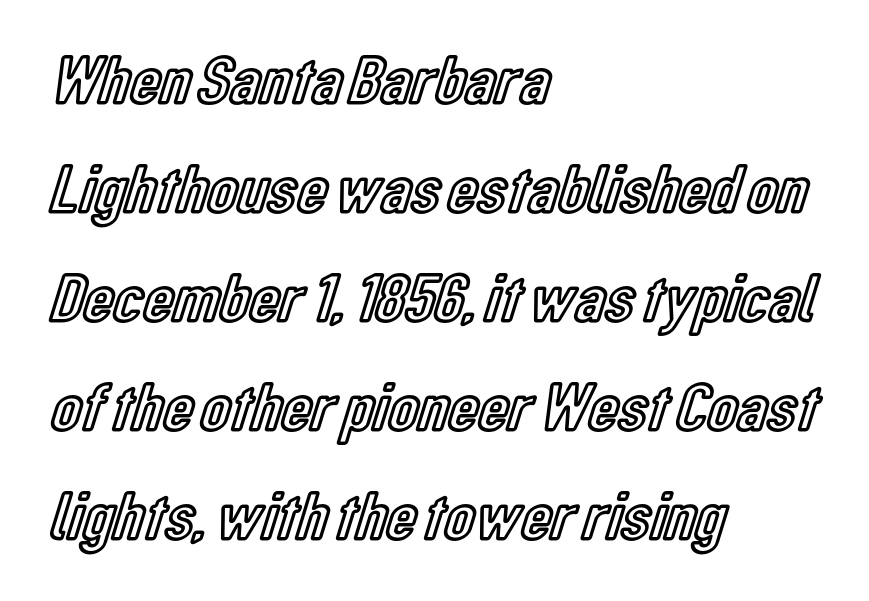
Q: Is the text italic (slanted)? A: Yes.
Q: Is the text underlined? A: No.
Q: How is the paragraph aligned? A: Left-aligned.
Q: Is the spacing between letters normal or unusually wide? A: Normal.
Q: Is the spacing between lines tight, normal or loose? A: Normal.
Q: Width (condensed, normal, or wide)? A: Condensed.
Q: x-height? A: Medium.
Q: Monospaced? A: No.
